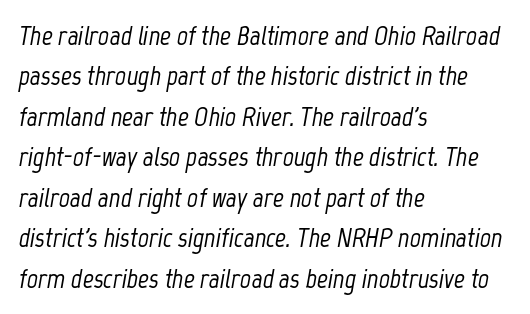
{"italic": "yes", "lean": "right", "slant_degrees": 12, "underline": "no", "align": "left", "line_spacing": "normal", "line_spacing_ratio": 1.5, "letter_spacing": "normal", "letter_spacing_em": 0.0, "glyph_px": 27}
